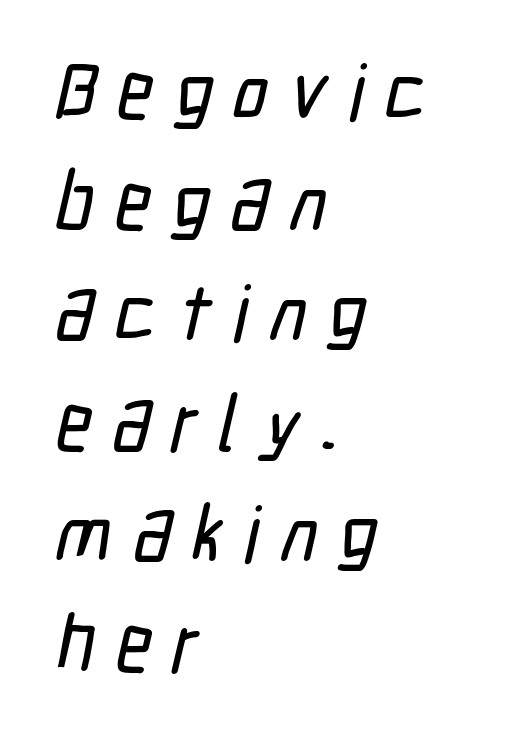
Q: Is the typeface a serif or a sans-serif typeface? A: Sans-serif.
Q: Is the text underlined? A: No.
Q: How is the paragraph aligned? A: Left-aligned.
Q: Is the spacing between letters normal or unusually wide? A: Unusually wide.
Q: Is the spacing between lines tight, normal or loose? A: Normal.
Q: Width (condensed, normal, or wide)? A: Condensed.
Q: Stroke contrast? A: Low.
Q: x-height? A: Medium.
Q: Monospaced? A: No.
